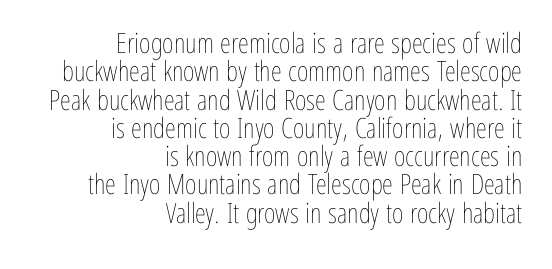
The image shows 28 px thin, condensed type, upright; set right-aligned, tight line spacing (1.01x), normal letter spacing, not underlined; low stroke contrast and a medium x-height.
